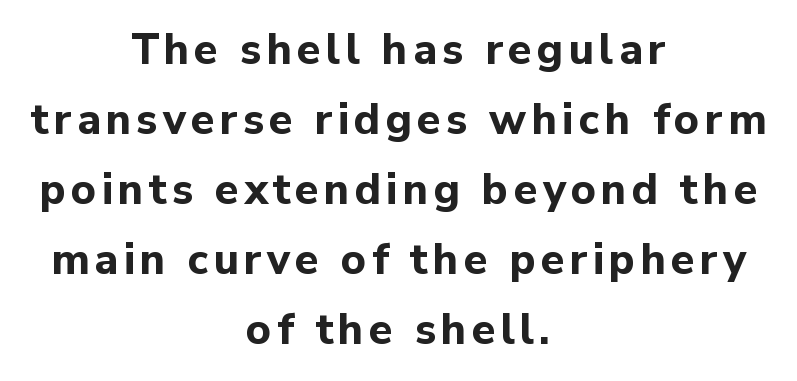
The font family rendered here belongs to the sans-serif group. Horizontal bands of white between lines are of average thickness. Caption: bold face, heavy strokes. The space beneath each line is pristine and unruled. The typesetter chose a symmetrical, centered arrangement here.
